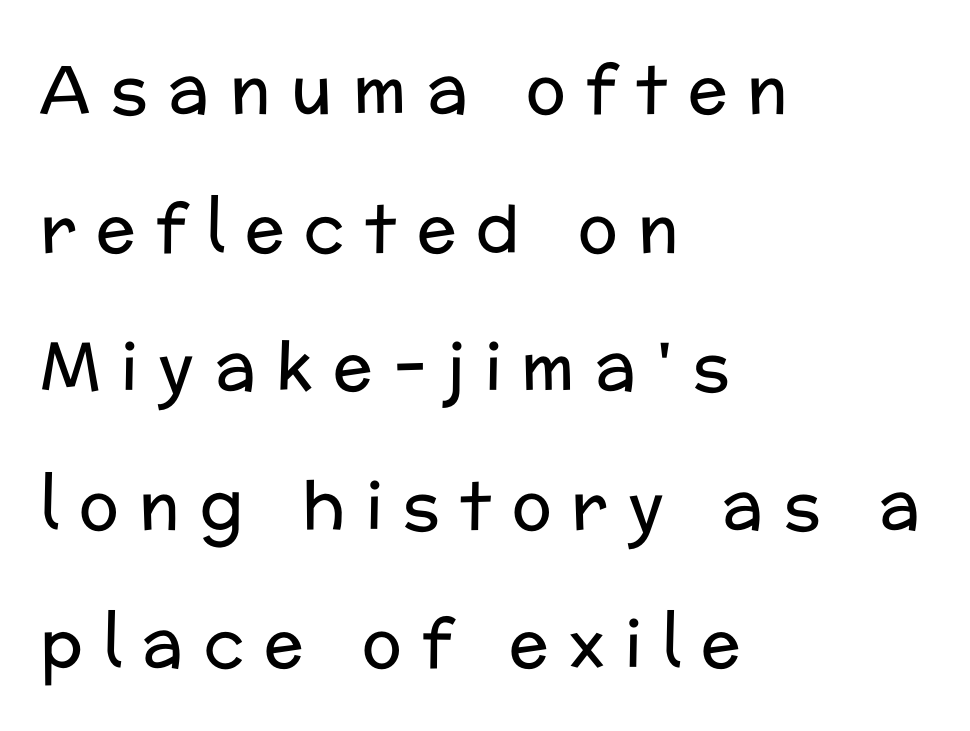
The image shows 66 px regular-weight sans-serif type, upright; set left-aligned, loose line spacing (2.1x), unusually wide letter spacing (+0.31 em), not underlined; low stroke contrast and a medium x-height.
